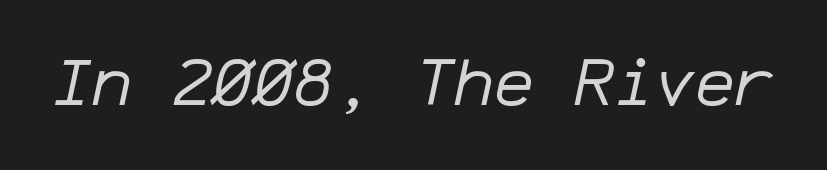
Q: Is the text bold? A: No.
Q: Is the text italic (slanted)? A: Yes, it leans right by about 12 degrees.
Q: Is the text underlined? A: No.
Q: Is the spacing between letters normal or unusually wide? A: Normal.
Q: Width (condensed, normal, or wide)? A: Normal.
Q: Stroke contrast? A: Low.
Q: x-height? A: Medium.
Q: Monospaced? A: Yes.
